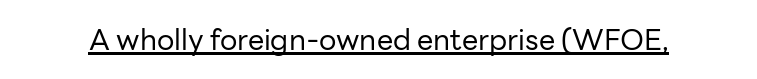
The image shows 29 px regular-weight sans-serif type, upright; set normal letter spacing, underlined; low stroke contrast and a medium x-height.
